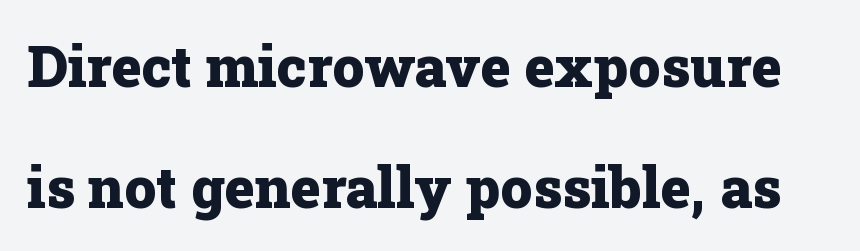
This rendering leaves character spacing at its baseline value. A typesetter would call this proportional, since set widths differ per character. Nope, not italic — everything's standing straight. Examine the stroke ends and you'll spot serifs. Is the type bold? Yes — the strokes are clearly thick and heavy. Widely set lines give the paragraph a tall, airy silhouette.
